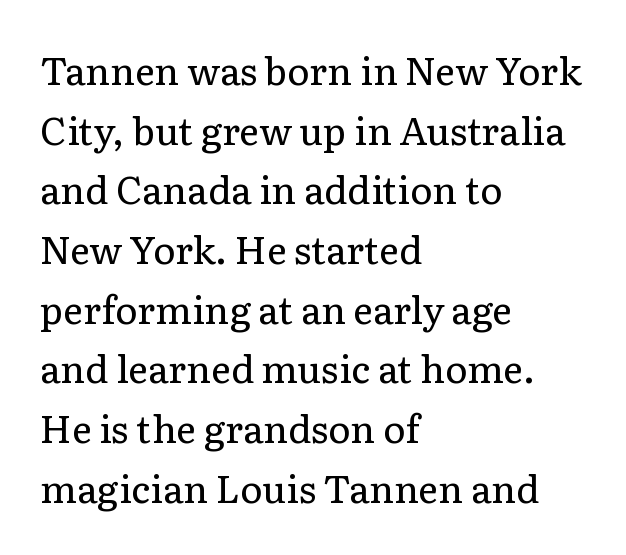
Yep, those are serifs on the letters. A light-to-regular cut is what we see here. Nobody touched the tracking dial on this one. The axis of the letterforms is exactly vertical. The line-height multiplier appears to be the usual default.
